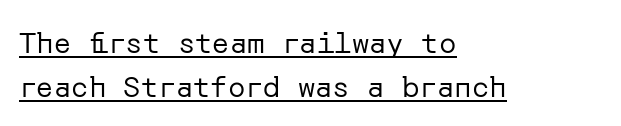
{"serif": "no", "italic": "no", "bold": "no", "weight": "regular", "width": "normal", "stroke_contrast": "low", "x_height": "medium", "underline": "yes", "align": "left", "line_spacing": "normal", "line_spacing_ratio": 1.52, "letter_spacing": "normal", "letter_spacing_em": 0.0, "glyph_px": 29}
